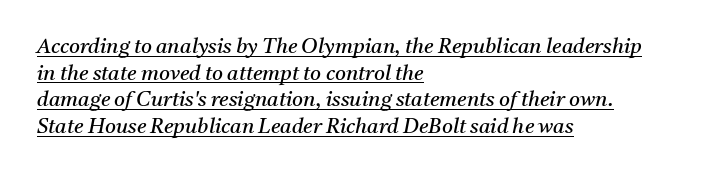
The image shows 21 px text type, italic (leaning right); set left-aligned, normal line spacing (1.27x), normal letter spacing, underlined.
